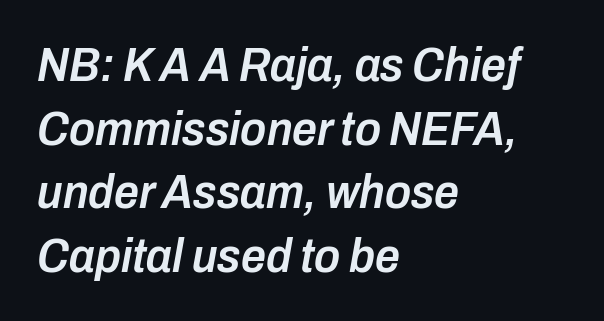
Nothing unusual about the tracking: characters are spaced as the font intends. This sample is left-justified, so line endings fall wherever the words run out. Slanted lettering throughout. Vertically, the passage feels balanced, rows spaced as you'd expect. The foot of each line stays bare and open. Compared with an ordinary text face, these strokes are moderately heavier — a semibold.
